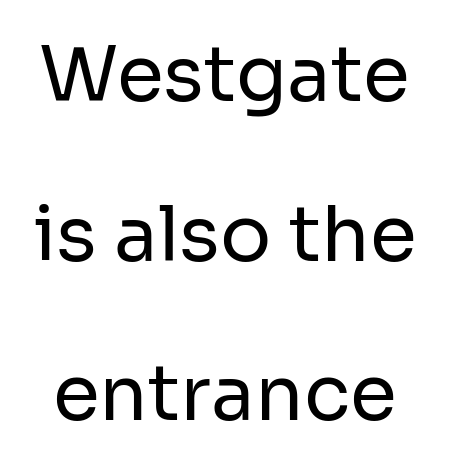
Q: Is the text bold? A: No.
Q: Is the text italic (slanted)? A: No, it is upright.
Q: Is the typeface a serif or a sans-serif typeface? A: Sans-serif.
Q: Is the text underlined? A: No.
Q: Is the spacing between letters normal or unusually wide? A: Normal.
Q: Is the spacing between lines tight, normal or loose? A: Loose.
Q: Width (condensed, normal, or wide)? A: Normal.
Q: Stroke contrast? A: Low.
Q: x-height? A: Medium.
Q: Monospaced? A: No.
